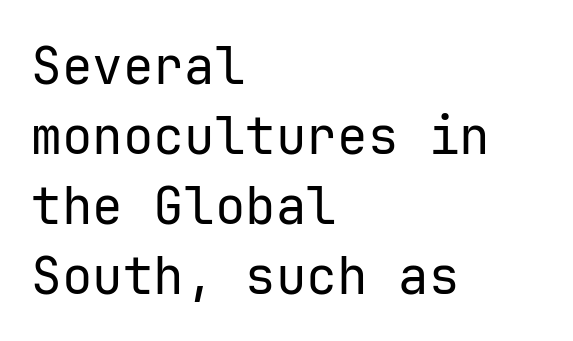
Q: Is the text bold? A: No.
Q: Is the text italic (slanted)? A: No, it is upright.
Q: Is the typeface a serif or a sans-serif typeface? A: Sans-serif.
Q: Is the text underlined? A: No.
Q: How is the paragraph aligned? A: Left-aligned.
Q: Is the spacing between letters normal or unusually wide? A: Normal.
Q: Is the spacing between lines tight, normal or loose? A: Normal.
Q: Width (condensed, normal, or wide)? A: Normal.
Q: Stroke contrast? A: Low.
Q: x-height? A: Medium.
